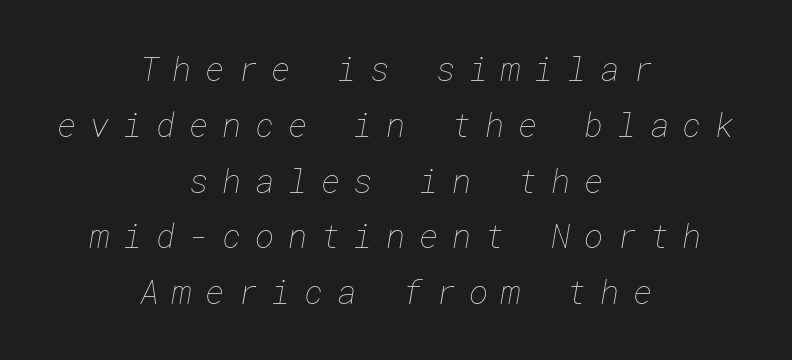
The image shows 33 px thin type; set centered, normal line spacing (1.69x), unusually wide letter spacing (+0.41 em), not underlined; low stroke contrast and a medium x-height.
